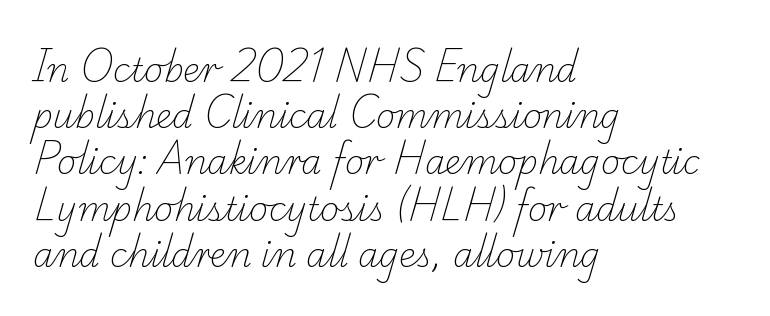
Q: Is the text bold? A: No.
Q: Is the typeface a serif or a sans-serif typeface? A: Serif.
Q: Is the text underlined? A: No.
Q: How is the paragraph aligned? A: Left-aligned.
Q: Is the spacing between letters normal or unusually wide? A: Normal.
Q: Is the spacing between lines tight, normal or loose? A: Normal.
Q: Width (condensed, normal, or wide)? A: Normal.
Q: Stroke contrast? A: Low.
Q: x-height? A: Small.
Q: Monospaced? A: No.
